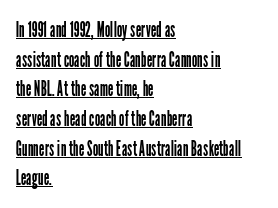
The cut favours lightness, reaching ordinary text weight at its darkest. This sample uses plain, unmodified letter spacing. This rendering uses left alignment, leaving the right contour irregular. The passage shown stacks its lines at a standard gap. Nope, not italic — everything's standing straight. A rule runs beneath these lines of type.
